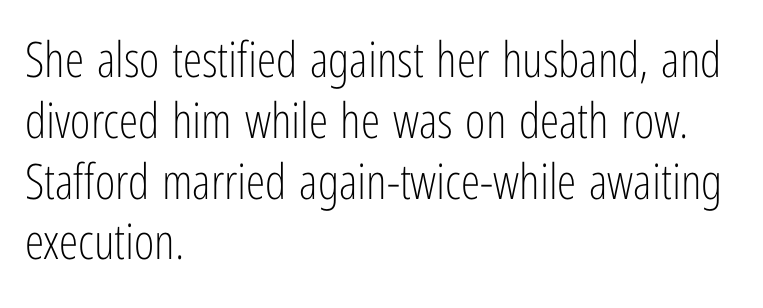
Each word holds together tightly as a unit, with standard inter-letter gaps. The typography opts for an upright posture over an oblique one. The designer went with a sans here, leaving each stem footless. The area under the type is left untouched. The rag falls on the right side of this text block.
